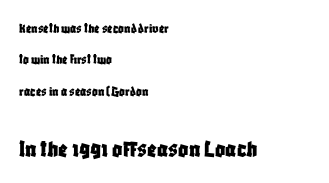
The image shows 25 px text type, upright; set left-aligned, loose line spacing (2.24x), normal letter spacing, not underlined; the second (bottom) block is 1.79x larger.
